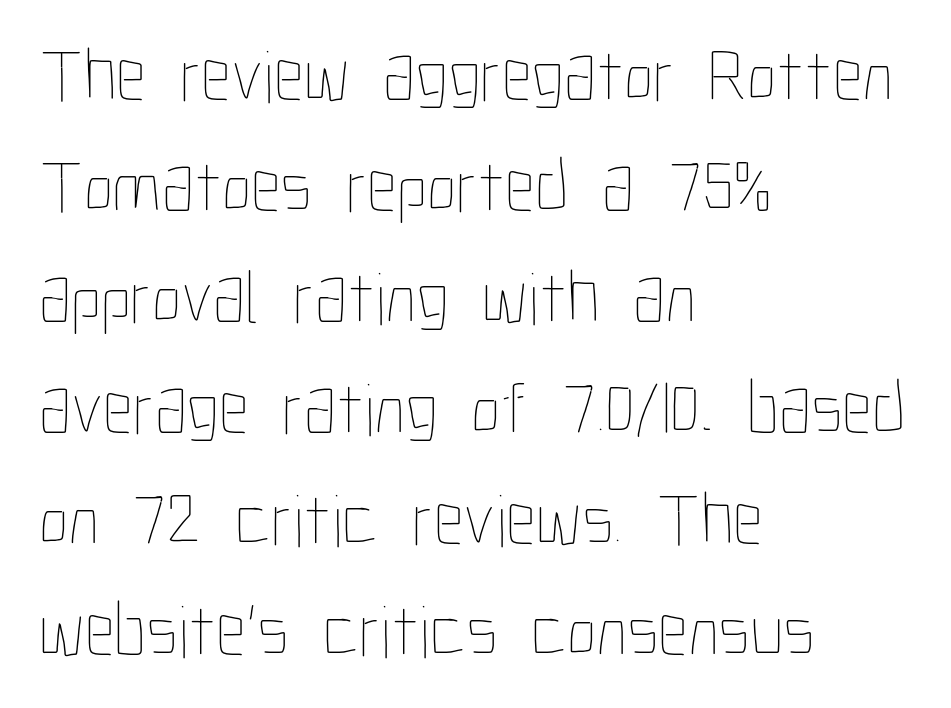
Q: Is the text bold? A: No.
Q: Is the text italic (slanted)? A: No, it is upright.
Q: Is the text underlined? A: No.
Q: How is the paragraph aligned? A: Left-aligned.
Q: Is the spacing between letters normal or unusually wide? A: Normal.
Q: Is the spacing between lines tight, normal or loose? A: Normal.
Q: Width (condensed, normal, or wide)? A: Condensed.
Q: Stroke contrast? A: Low.
Q: x-height? A: Medium.
Q: Monospaced? A: No.
